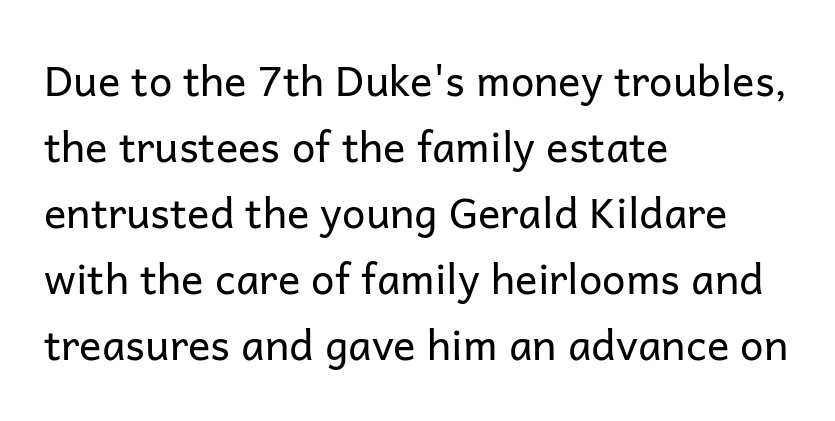
The image shows 42 px regular-weight sans-serif type, upright; set left-aligned, normal line spacing (1.57x), normal letter spacing, not underlined; low stroke contrast and a medium x-height.
